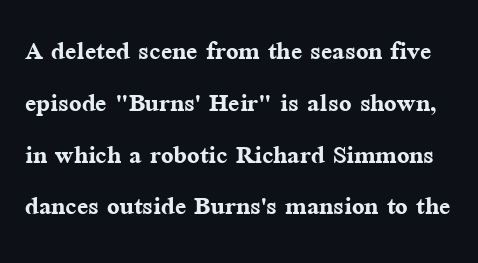
Q: Is the text bold? A: Yes.
Q: Is the text italic (slanted)? A: No, it is upright.
Q: Is the typeface a serif or a sans-serif typeface? A: Serif.
Q: Is the text underlined? A: No.
Q: Is the spacing between letters normal or unusually wide? A: Normal.
Q: Is the spacing between lines tight, normal or loose? A: Normal.
Q: Width (condensed, normal, or wide)? A: Normal.
Q: Stroke contrast? A: Medium.
Q: x-height? A: Medium.
Q: Monospaced? A: No.
